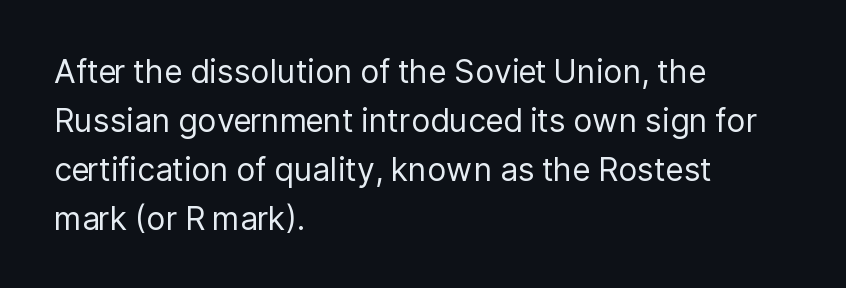
Q: Is the text bold? A: No.
Q: Is the text italic (slanted)? A: No, it is upright.
Q: Is the typeface a serif or a sans-serif typeface? A: Sans-serif.
Q: Is the text underlined? A: No.
Q: How is the paragraph aligned? A: Left-aligned.
Q: Is the spacing between letters normal or unusually wide? A: Normal.
Q: Is the spacing between lines tight, normal or loose? A: Normal.
Q: Width (condensed, normal, or wide)? A: Normal.
Q: Stroke contrast? A: Low.
Q: x-height? A: Medium.
Q: Monospaced? A: No.
